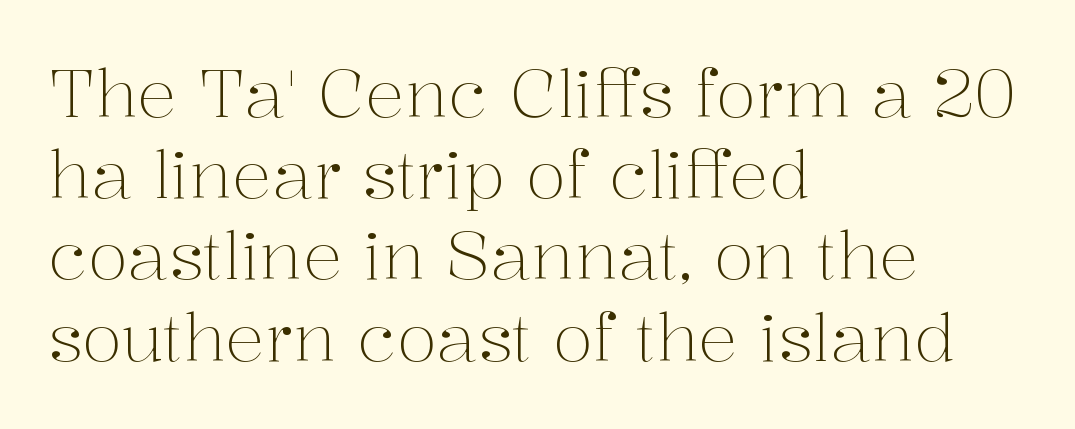
{"serif": "yes", "italic": "no", "bold": "no", "weight": "light", "width": "normal", "stroke_contrast": "medium", "x_height": "medium", "monospaced": "no", "underline": "no", "align": "left", "line_spacing_ratio": 1.23, "letter_spacing": "normal", "letter_spacing_em": 0.0, "glyph_px": 66}
